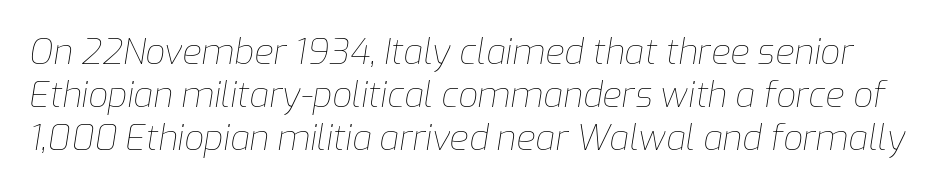
{"italic": "yes", "lean": "right", "slant_degrees": 9, "bold": "no", "weight": "thin", "width": "normal", "stroke_contrast": "low", "x_height": "medium", "monospaced": "no", "underline": "no", "line_spacing_ratio": 1.23, "letter_spacing": "normal", "letter_spacing_em": 0.0, "glyph_px": 35}
